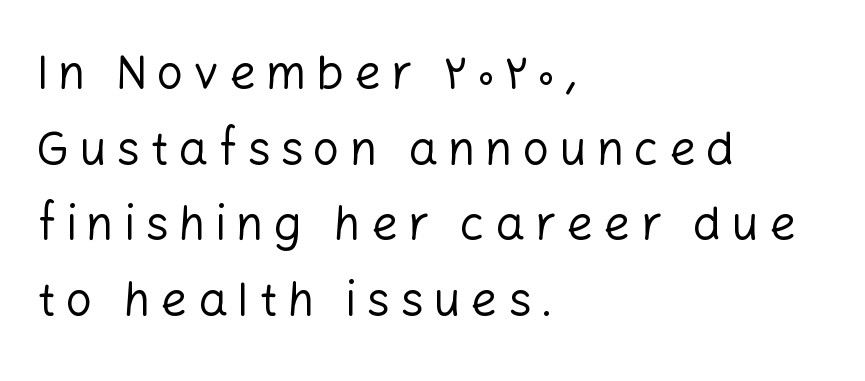
{"serif": "no", "italic": "no", "bold": "no", "weight": "regular", "width": "normal", "stroke_contrast": "low", "x_height": "medium", "monospaced": "no", "underline": "no", "align": "left", "line_spacing": "normal", "line_spacing_ratio": 1.61, "letter_spacing": "wide", "letter_spacing_em": 0.21, "glyph_px": 47}
